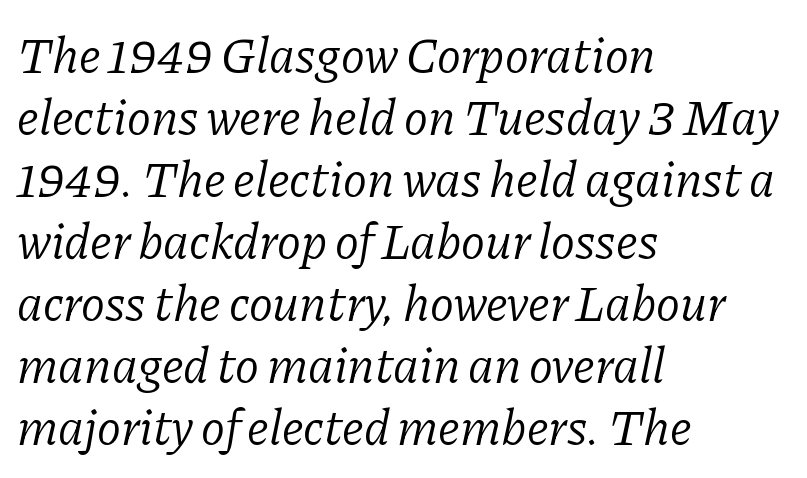
The strokes carry an ordinary text weight at most. The specimen omits any rule beneath the text block's lines. Is the block centered? No — it sits flush against the left margin. The rendering uses natural spacing where letterforms have individual widths. The typeface chosen for these lines features serifs.
